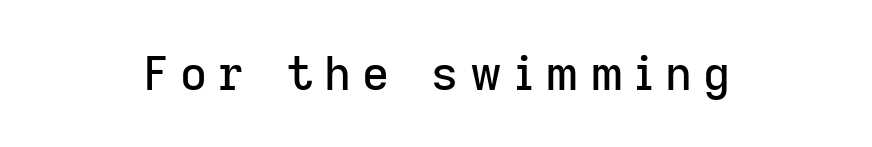
Q: Is the text italic (slanted)? A: No, it is upright.
Q: Is the typeface a serif or a sans-serif typeface? A: Sans-serif.
Q: Is the text underlined? A: No.
Q: Is the spacing between letters normal or unusually wide? A: Unusually wide.
Q: Width (condensed, normal, or wide)? A: Normal.
Q: Stroke contrast? A: Low.
Q: x-height? A: Medium.
Q: Monospaced? A: No.
